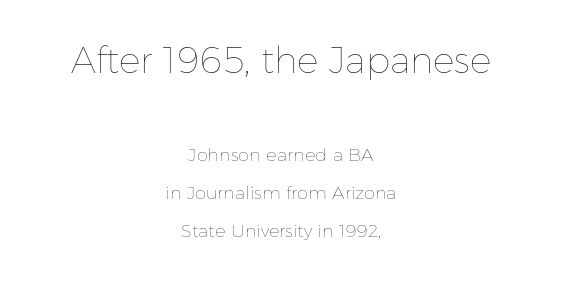
The image shows 36 px thin type, upright; set centered, loose line spacing (2.12x), normal letter spacing, not underlined; the first (top) block is 2.0x larger; low stroke contrast and a medium x-height.
